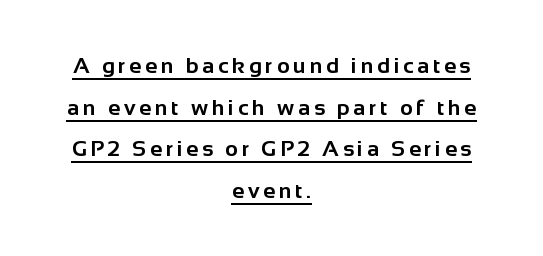
Q: Is the text bold? A: Yes.
Q: Is the text italic (slanted)? A: No, it is upright.
Q: Is the text underlined? A: Yes.
Q: How is the paragraph aligned? A: Centered.
